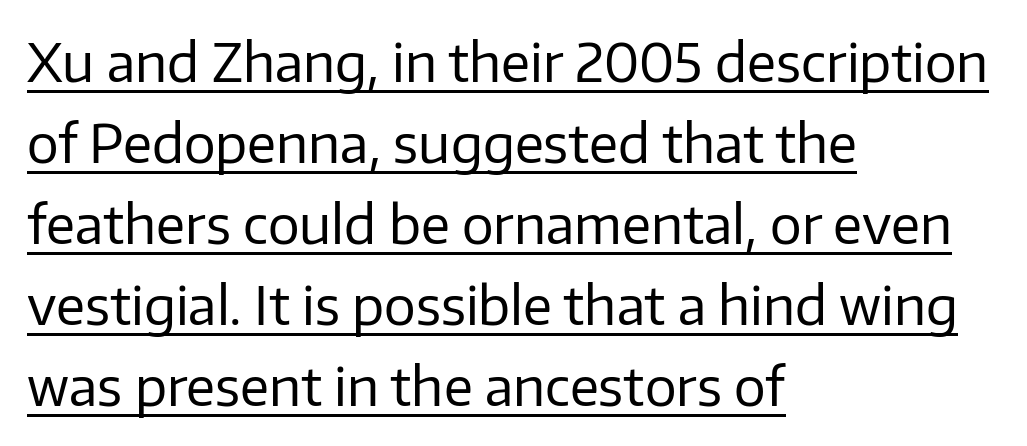
The face used here appears with an underline applied. Regarding leading, the lines here are spaced in the standard way. The gaps between neighbouring characters are ordinary and unremarkable. No chunkiness to these letters — they're not bold. Note the varied advance widths — an 'i' is clearly narrower than an 'm'. The lettering stays uniformly vertical, giving the passage a roman look.
